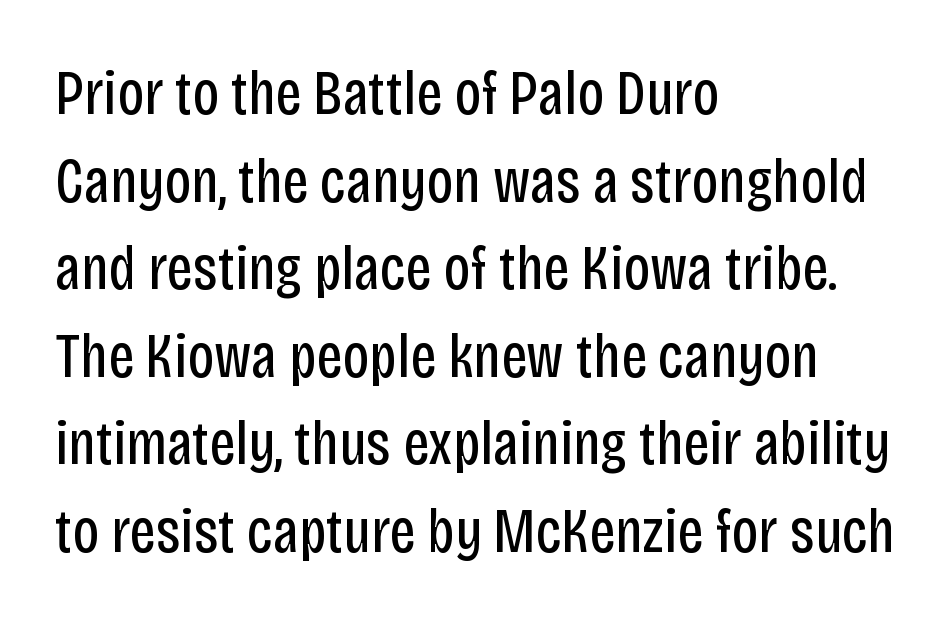
A typesetter would call this zero additional tracking. A light-to-regular cut is what we see here. Typographically, this falls in the sans-serif category. You can tell it's not italic because the verticals are truly vertical.
